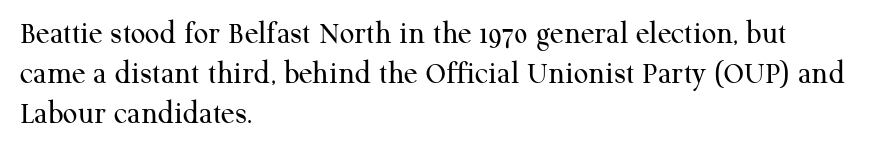
{"serif": "yes", "italic": "no", "bold": "no", "weight": "regular", "width": "normal", "stroke_contrast": "medium", "x_height": "medium", "monospaced": "no", "underline": "no", "align": "left", "line_spacing": "normal", "line_spacing_ratio": 1.25, "letter_spacing": "normal", "letter_spacing_em": 0.0, "glyph_px": 32}
